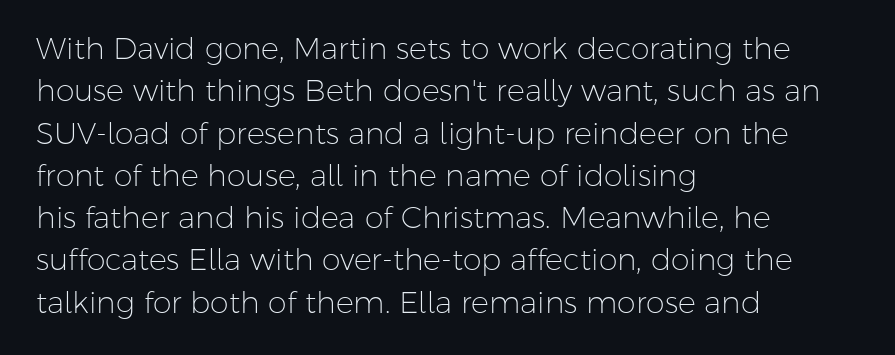
No italicization has been applied; the sample stays upright. Weight: not bold — regular or lighter. Varying glyph widths throughout — classic text-font behaviour. Each word holds together tightly as a unit, with standard inter-letter gaps. A classic flush-left, rag-right setting is used for this passage. The glyphs are unaccompanied by any horizontal stroke below them.
